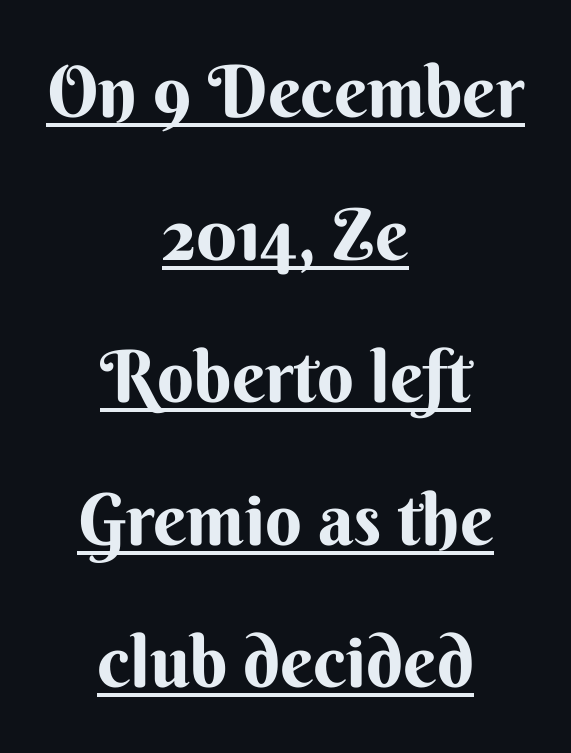
The image shows 72 px bold sans-serif type, upright; set centered, loose line spacing (1.98x), normal letter spacing, underlined; medium stroke contrast and a small x-height.
